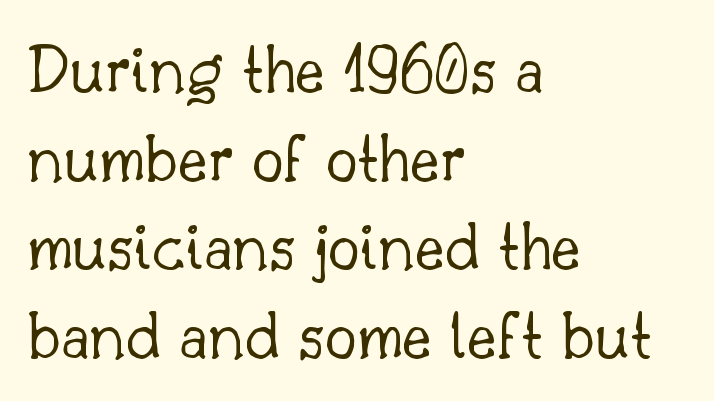
The image shows 72 px light type, upright; set left-aligned, line spacing 1.23x, normal letter spacing, not underlined; low stroke contrast and a small x-height.
